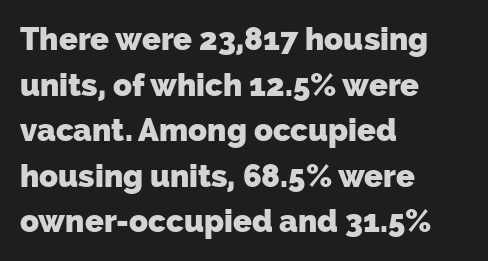
Q: Is the text bold? A: Yes.
Q: Is the typeface a serif or a sans-serif typeface? A: Sans-serif.
Q: Is the text underlined? A: No.
Q: How is the paragraph aligned? A: Left-aligned.
Q: Is the spacing between letters normal or unusually wide? A: Normal.
Q: Is the spacing between lines tight, normal or loose? A: Normal.
Q: Width (condensed, normal, or wide)? A: Normal.
Q: Stroke contrast? A: Low.
Q: x-height? A: Medium.
Q: Monospaced? A: No.
